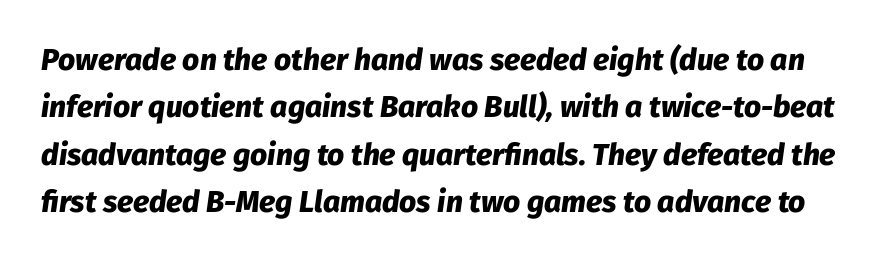
The image shows 30 px heavy type, italic (leaning right); set normal line spacing (1.58x), normal letter spacing, not underlined; low stroke contrast and a medium x-height.
